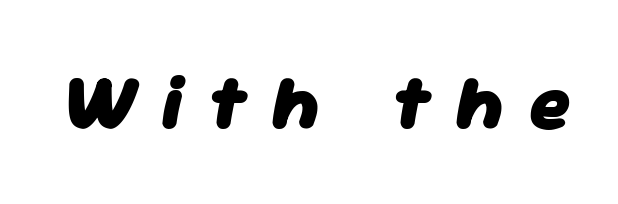
Q: Is the text bold? A: Yes.
Q: Is the text italic (slanted)? A: Yes, it leans right by about 11 degrees.
Q: Is the text underlined? A: No.
Q: Is the spacing between letters normal or unusually wide? A: Unusually wide.
Q: Width (condensed, normal, or wide)? A: Normal.
Q: Stroke contrast? A: Low.
Q: x-height? A: Medium.
Q: Monospaced? A: No.
